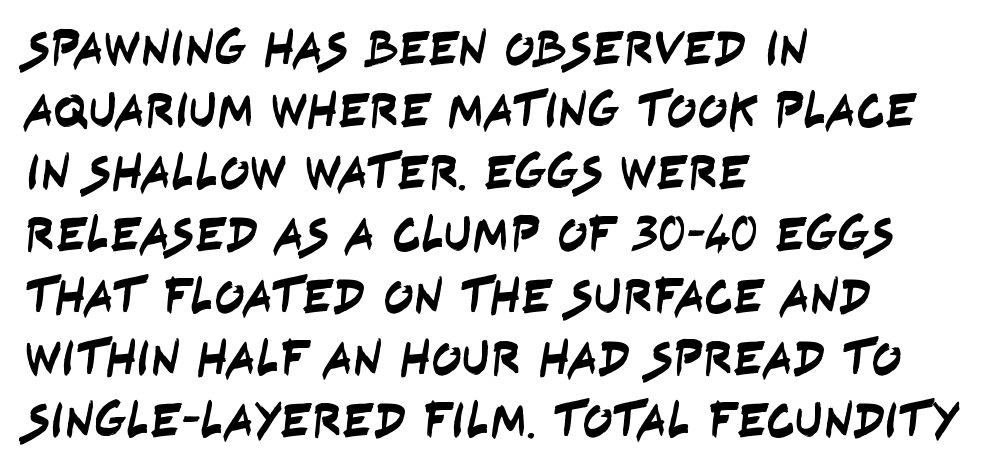
Reading down the block, your eye returns to a fixed left position each line. Serif or sans? Sans — the stroke terminals are bare. A typesetter would call this zero additional tracking. Words float on clear page, feet unadorned. Note the varied advance widths — an 'i' is clearly narrower than an 'm'.
